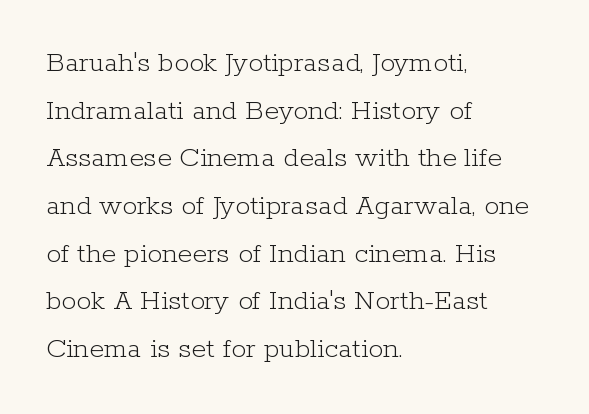
The image shows 30 px light serif type, upright; set left-aligned, normal line spacing (1.59x), normal letter spacing, not underlined; low stroke contrast and a medium x-height.
